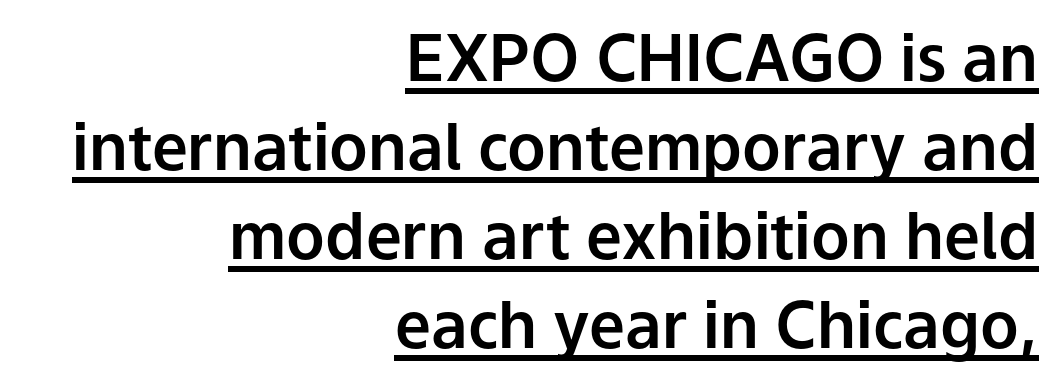
Q: Is the text italic (slanted)? A: No, it is upright.
Q: Is the typeface a serif or a sans-serif typeface? A: Sans-serif.
Q: Is the text underlined? A: Yes.
Q: How is the paragraph aligned? A: Right-aligned.
Q: Is the spacing between letters normal or unusually wide? A: Normal.
Q: Is the spacing between lines tight, normal or loose? A: Normal.
Q: Width (condensed, normal, or wide)? A: Normal.
Q: Stroke contrast? A: Low.
Q: x-height? A: Medium.
Q: Monospaced? A: No.
